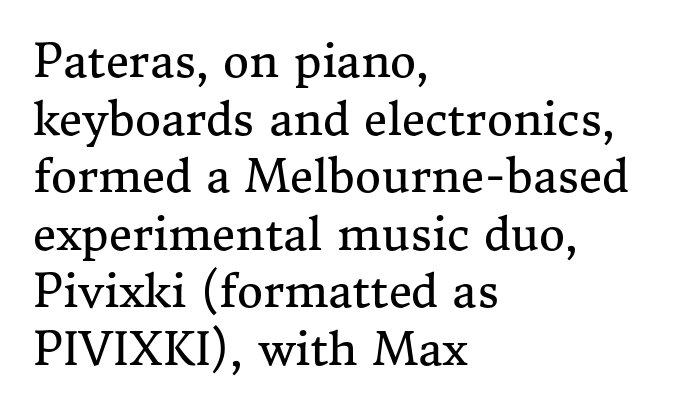
The image shows 45 px regular-weight serif type, upright; set left-aligned, normal line spacing (1.28x), normal letter spacing, not underlined; medium stroke contrast and a medium x-height.
